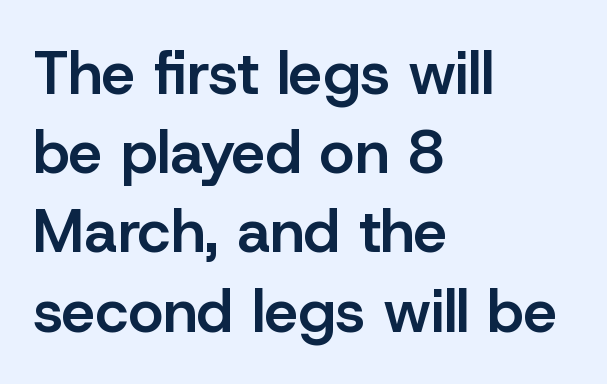
Each glyph is drawn with semibold strokes, heavier than normal yet not fully bold. The vertical gap from one line to the next is medium. The type is set solid horizontally, with unmodified tracking. Does the lettering tilt? It doesn't — this is upright. The lines in this sample share a left origin and differ only in where they stop.
